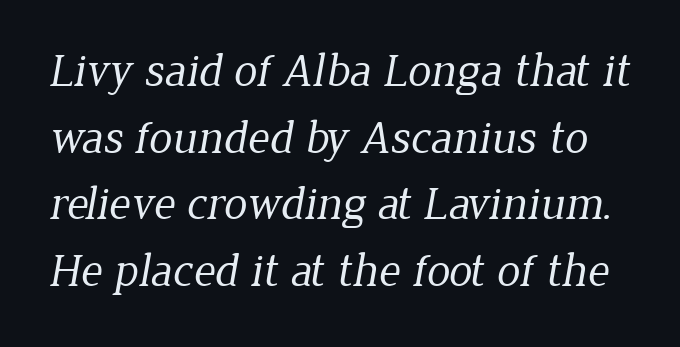
{"serif": "yes", "bold": "no", "weight": "regular", "width": "normal", "stroke_contrast": "low", "x_height": "medium", "monospaced": "no", "underline": "no", "line_spacing": "normal", "line_spacing_ratio": 1.42, "letter_spacing": "normal", "letter_spacing_em": 0.0, "glyph_px": 47}
